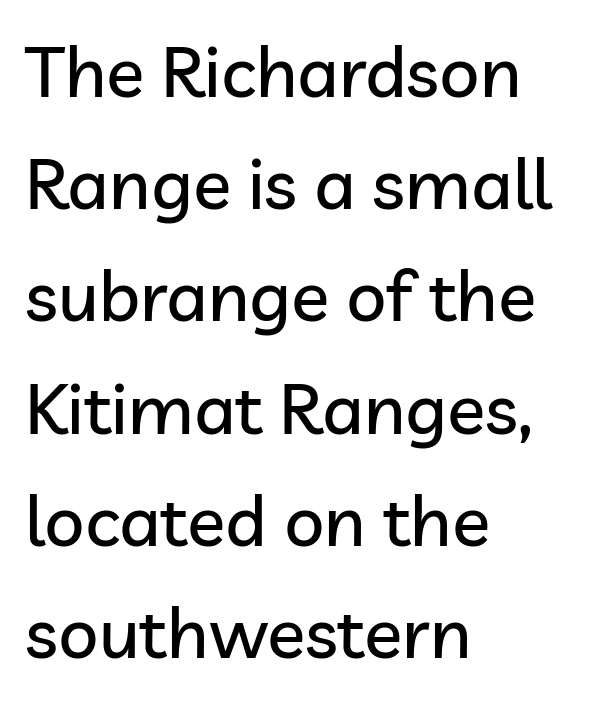
Q: Is the text italic (slanted)? A: No, it is upright.
Q: Is the typeface a serif or a sans-serif typeface? A: Sans-serif.
Q: Is the text underlined? A: No.
Q: How is the paragraph aligned? A: Left-aligned.
Q: Is the spacing between letters normal or unusually wide? A: Normal.
Q: Is the spacing between lines tight, normal or loose? A: Normal.
Q: Width (condensed, normal, or wide)? A: Normal.
Q: Stroke contrast? A: Low.
Q: x-height? A: Medium.
Q: Monospaced? A: No.
